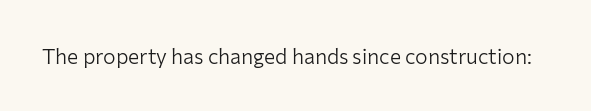
Q: Is the text bold? A: No.
Q: Is the text italic (slanted)? A: No, it is upright.
Q: Is the text underlined? A: No.
Q: Is the spacing between letters normal or unusually wide? A: Normal.
